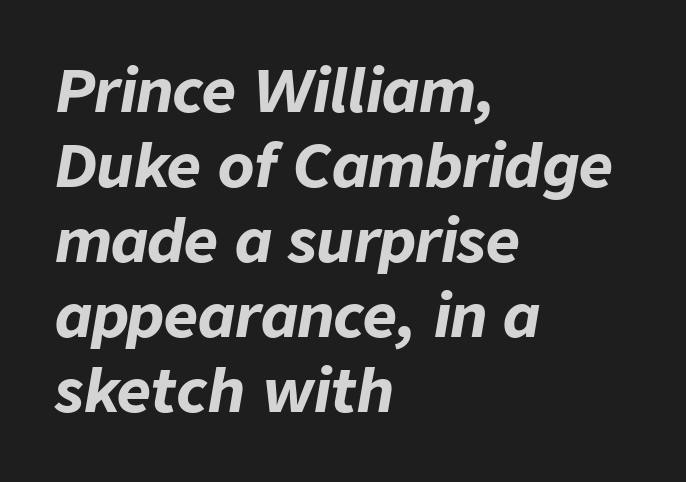
Between one letter and the next there's only the usual sliver of space. It's the slanting kind of type. The zone under the glyphs is completely vacant. The space between consecutive lines is moderate.
